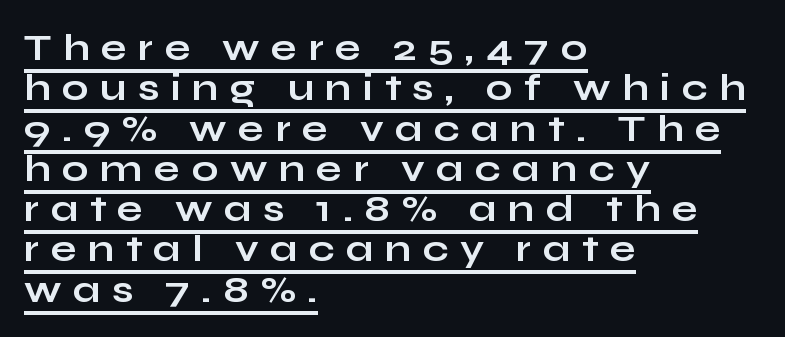
The image shows 38 px bold, wide sans-serif type, upright; set left-aligned, tight line spacing (1.06x), unusually wide letter spacing (+0.3 em), underlined; low stroke contrast and a medium x-height.
